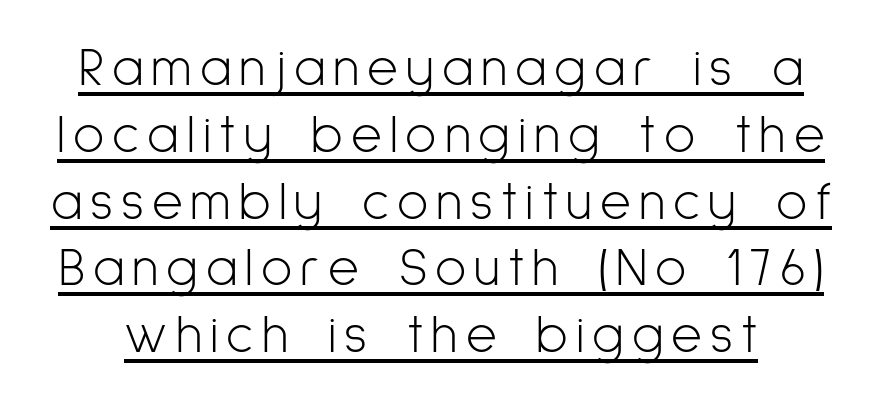
The image shows 53 px light, condensed sans-serif type, upright; set normal line spacing (1.26x), underlined; low stroke contrast and a medium x-height.
